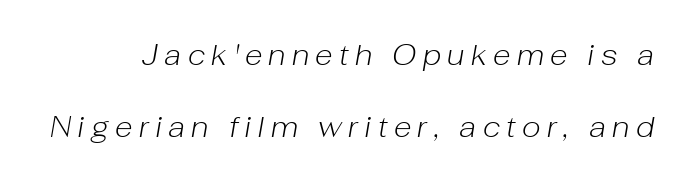
{"italic": "yes", "lean": "right", "slant_degrees": 10, "bold": "no", "weight": "light", "width": "normal", "stroke_contrast": "low", "x_height": "medium", "monospaced": "no", "underline": "no", "line_spacing": "loose", "line_spacing_ratio": 2.47, "letter_spacing": "wide", "letter_spacing_em": 0.22, "glyph_px": 29}
